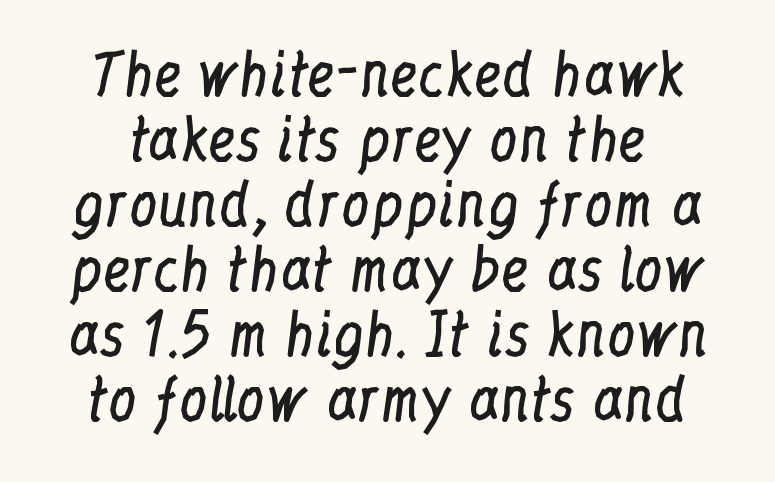
Summary of vertical rhythm: compact, with narrow interline spacing. This sample has the flowing, uneven cadence of proportional lettering. Observe the serifs anchoring each vertical stroke in this sample. Is the type heavy? It reads as light-to-regular instead. The space beneath each line is pristine and unruled.
